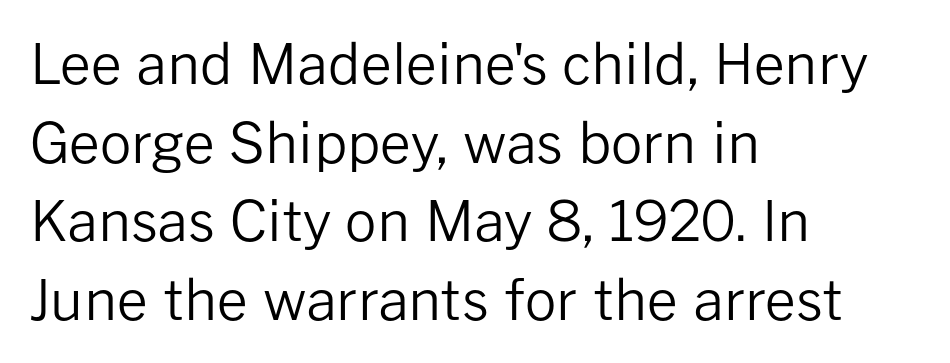
{"serif": "no", "italic": "no", "bold": "no", "weight": "regular", "width": "normal", "stroke_contrast": "low", "x_height": "medium", "monospaced": "no", "underline": "no", "align": "left", "line_spacing": "normal", "line_spacing_ratio": 1.43, "letter_spacing": "normal", "letter_spacing_em": 0.0, "glyph_px": 55}
